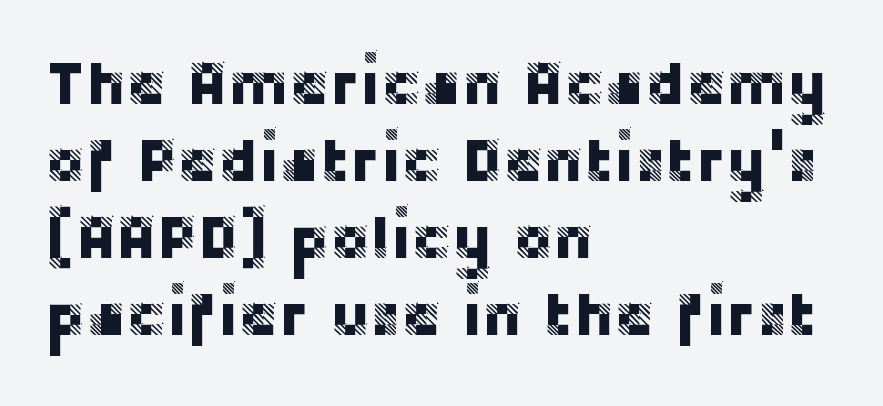
{"serif": "no", "italic": "no", "width": "normal", "stroke_contrast": "low", "x_height": "large", "monospaced": "no", "underline": "no", "align": "left", "line_spacing": "normal", "line_spacing_ratio": 1.26, "letter_spacing": "normal", "letter_spacing_em": 0.0, "glyph_px": 61}
